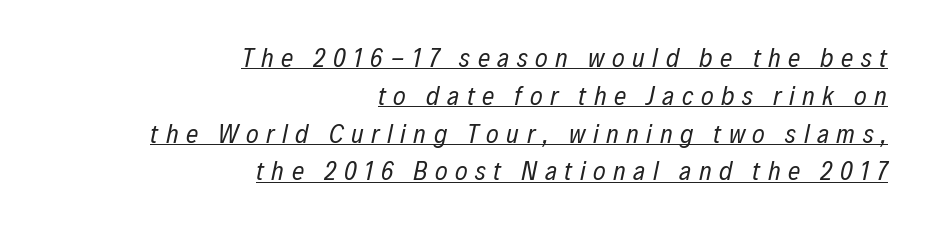
The image shows 27 px text type, italic (leaning right); set right-aligned, normal line spacing (1.4x), unusually wide letter spacing (+0.28 em), underlined.
